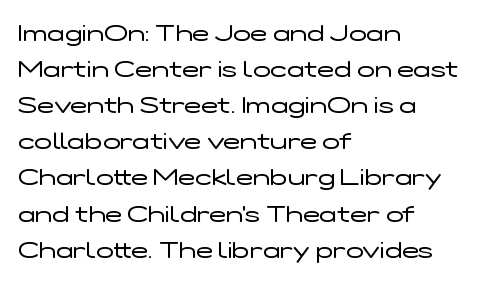
{"italic": "no", "bold": "no", "underline": "no", "align": "left", "line_spacing": "normal", "line_spacing_ratio": 1.57, "letter_spacing": "normal", "letter_spacing_em": 0.0, "glyph_px": 23}
